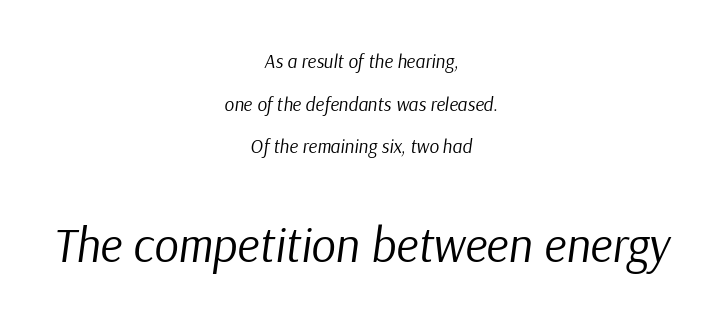
Compared with typical paragraphs, the rows here are farther apart. This sample has the flowing, uneven cadence of proportional lettering. The text carries the slant typical of an italic or oblique font. The typesetting does not lean heavy: it is not bold.
